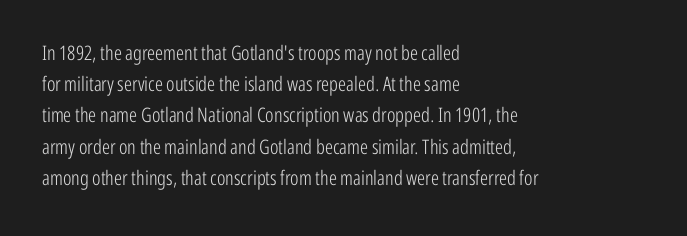
The image shows 20 px text type, upright; set left-aligned, normal line spacing (1.56x), normal letter spacing, not underlined.
